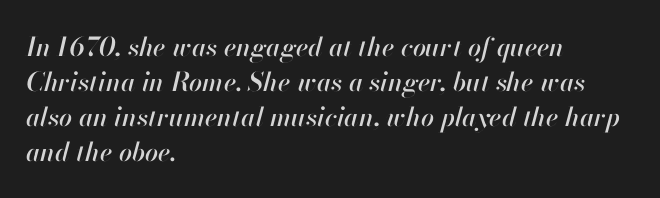
{"italic": "yes", "lean": "right", "slant_degrees": 13, "underline": "no", "align": "left", "line_spacing": "normal", "line_spacing_ratio": 1.34, "letter_spacing": "normal", "letter_spacing_em": 0.0, "glyph_px": 26}
